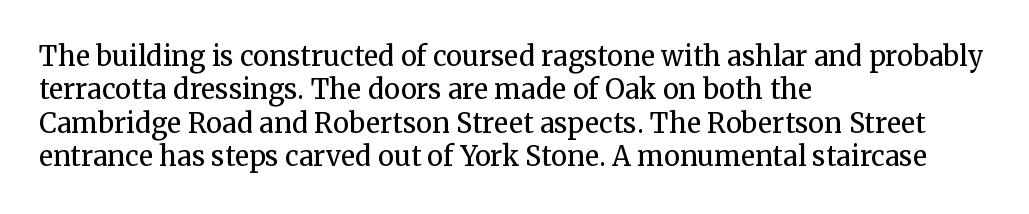
The image shows 27 px text type, upright; set left-aligned, line spacing 1.24x, normal letter spacing, not underlined.
